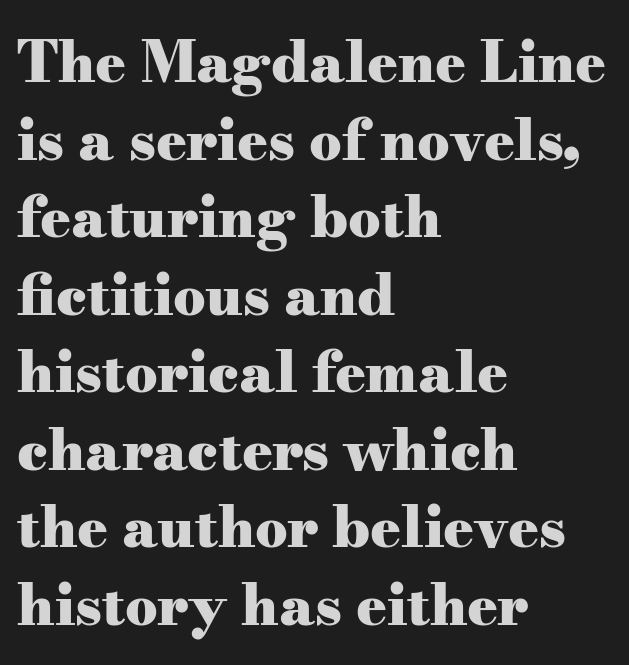
Q: Is the text bold? A: Yes.
Q: Is the text italic (slanted)? A: No, it is upright.
Q: Is the typeface a serif or a sans-serif typeface? A: Serif.
Q: Is the text underlined? A: No.
Q: How is the paragraph aligned? A: Left-aligned.
Q: Is the spacing between letters normal or unusually wide? A: Normal.
Q: Is the spacing between lines tight, normal or loose? A: Normal.
Q: Width (condensed, normal, or wide)? A: Wide.
Q: Stroke contrast? A: Medium.
Q: x-height? A: Small.
Q: Monospaced? A: No.
